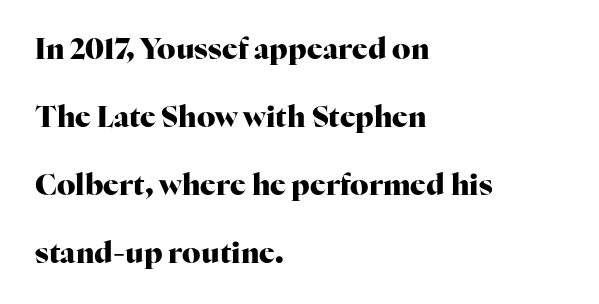
{"serif": "yes", "italic": "no", "bold": "yes", "weight": "heavy", "width": "normal", "stroke_contrast": "high", "x_height": "medium", "monospaced": "no", "underline": "no", "align": "left", "line_spacing": "loose", "line_spacing_ratio": 2.34, "letter_spacing": "normal", "letter_spacing_em": 0.0, "glyph_px": 29}
